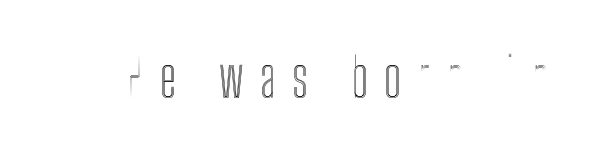
{"italic": "no", "width": "condensed", "x_height": "medium", "monospaced": "no", "underline": "no", "letter_spacing": "wide", "letter_spacing_em": 0.29, "glyph_px": 54}
